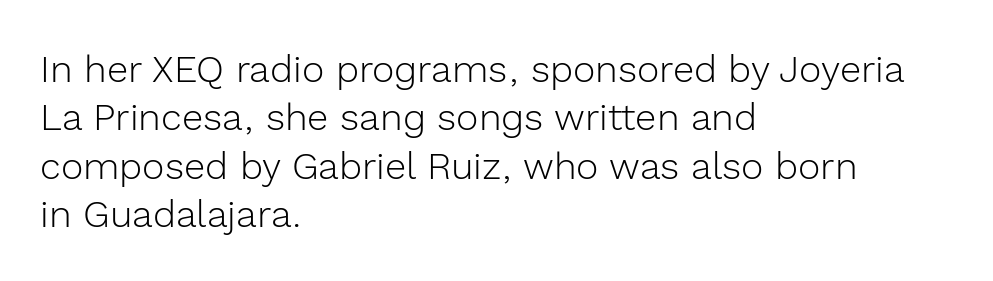
{"serif": "no", "italic": "no", "bold": "no", "weight": "light", "width": "normal", "x_height": "medium", "monospaced": "no", "underline": "no", "align": "left", "line_spacing": "normal", "line_spacing_ratio": 1.27, "letter_spacing": "normal", "letter_spacing_em": 0.0, "glyph_px": 38}
